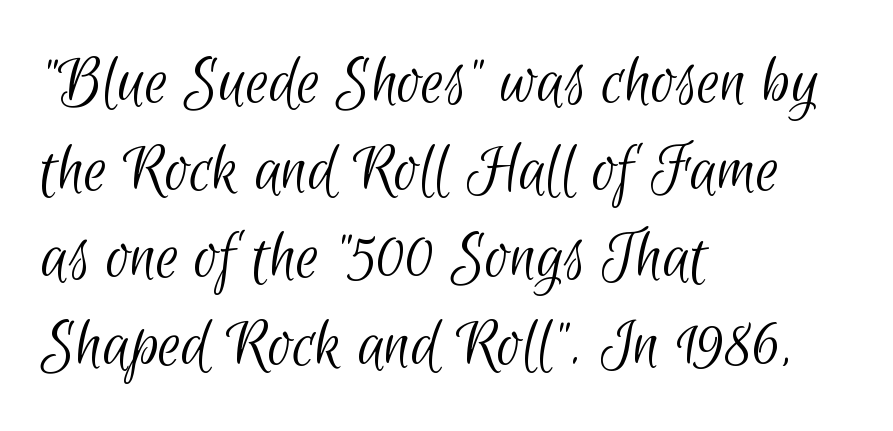
{"serif": "no", "bold": "no", "weight": "light", "width": "condensed", "stroke_contrast": "low", "x_height": "small", "monospaced": "no", "underline": "no", "align": "left", "line_spacing_ratio": 1.2, "letter_spacing": "normal", "letter_spacing_em": 0.0, "glyph_px": 73}
